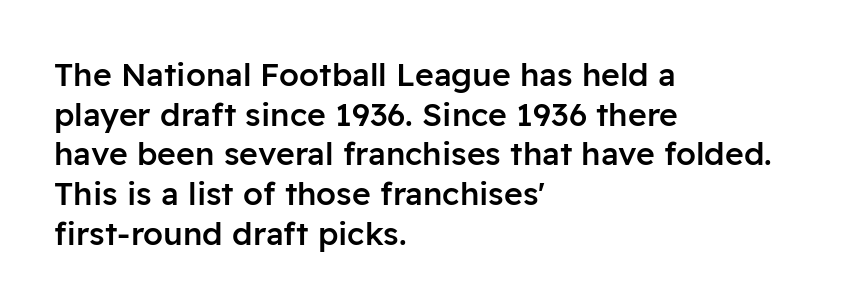
{"serif": "no", "italic": "no", "bold": "semi", "weight": "semibold", "width": "normal", "stroke_contrast": "low", "x_height": "medium", "monospaced": "no", "underline": "no", "align": "left", "line_spacing_ratio": 1.24, "letter_spacing": "normal", "letter_spacing_em": 0.0, "glyph_px": 32}
